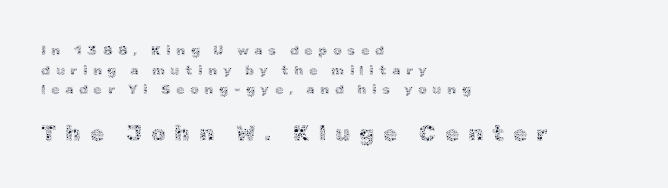
The image shows 23 px text type, upright; set left-aligned, normal line spacing (1.41x), unusually wide letter spacing (+0.38 em), not underlined; the second (bottom) block is 1.64x larger.
